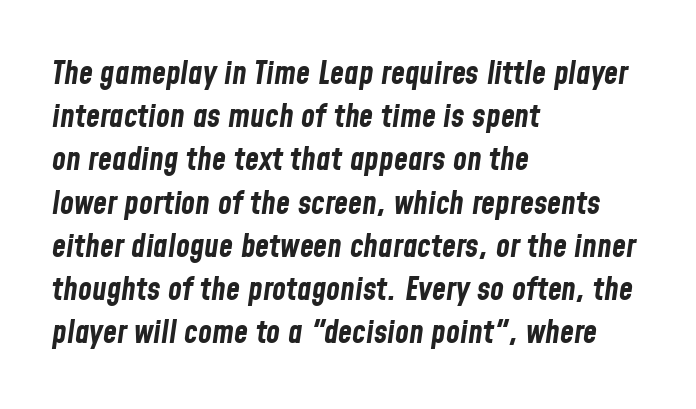
The image shows 32 px bold, condensed type, italic (leaning right); set left-aligned, normal line spacing (1.35x), normal letter spacing, not underlined; low stroke contrast and a medium x-height.
